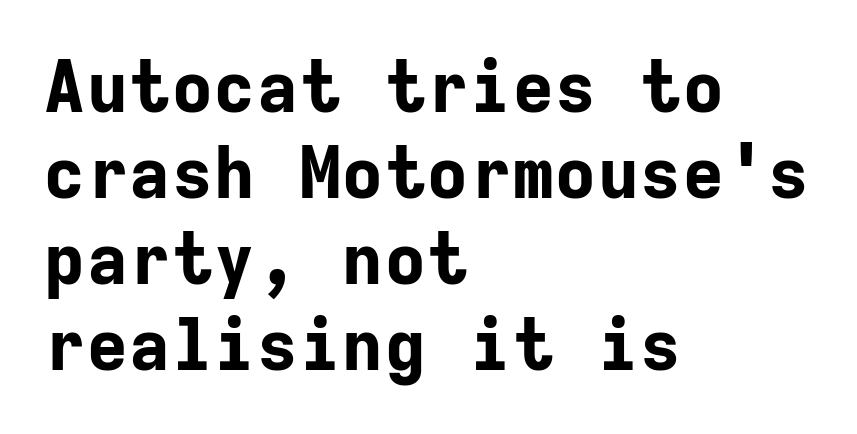
The image shows 71 px bold sans-serif type, upright, monospaced; set left-aligned, line spacing 1.21x, normal letter spacing, not underlined; low stroke contrast and a medium x-height.
